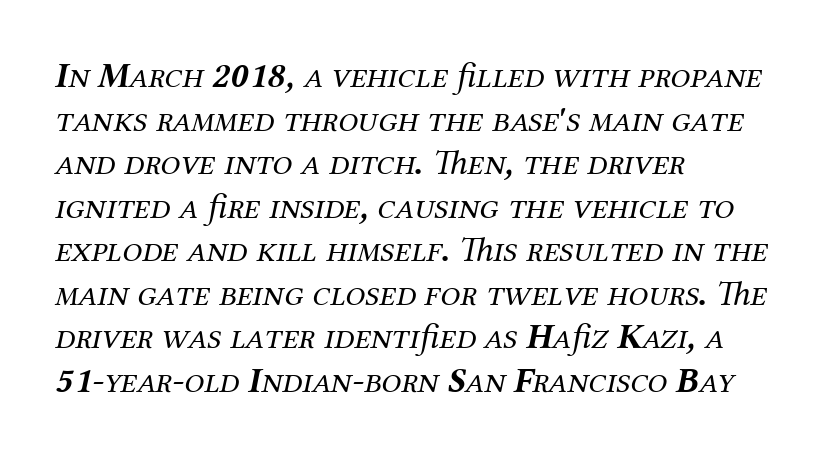
Spacing verdict: proportional, widths tailored to each character. Unbolded letterforms with no extra heft. Line beginnings align vertically; line endings do not. The whole block is typeset with a tilt. The designer went with a serif here, giving each stem small feet.
